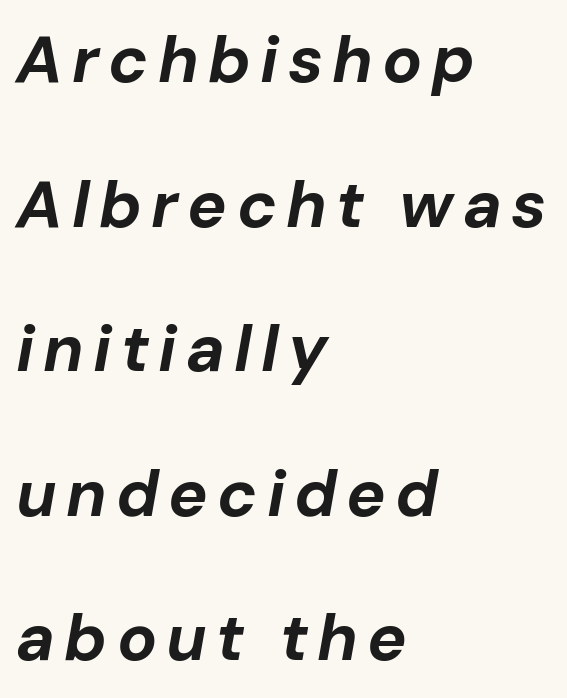
The image shows 66 px bold type, italic (leaning right); set left-aligned, loose line spacing (2.19x), not underlined; low stroke contrast and a medium x-height.
